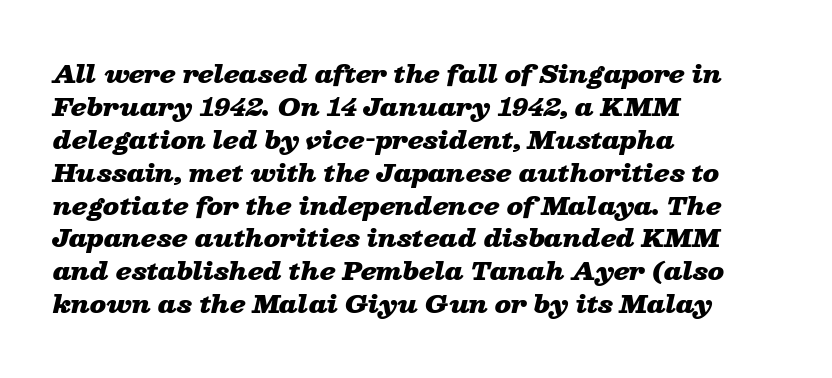
{"italic": "yes", "lean": "right", "slant_degrees": 13, "bold": "yes", "underline": "no", "align": "left", "line_spacing": "normal", "line_spacing_ratio": 1.37, "letter_spacing": "normal", "letter_spacing_em": 0.0, "glyph_px": 24}
